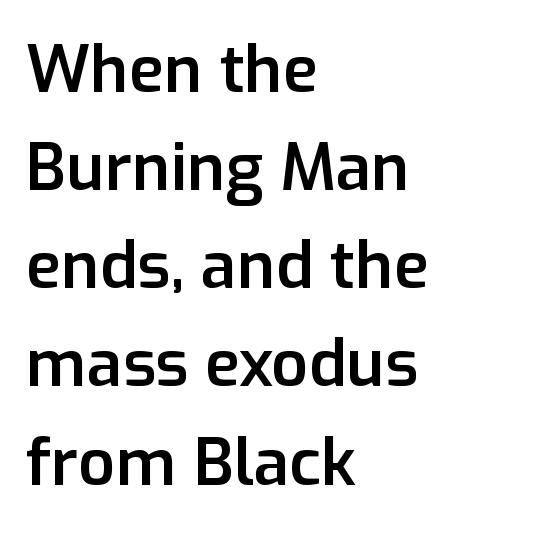
The image shows 65 px semibold sans-serif type, upright; set left-aligned, normal line spacing (1.51x), normal letter spacing, not underlined; low stroke contrast and a medium x-height.
